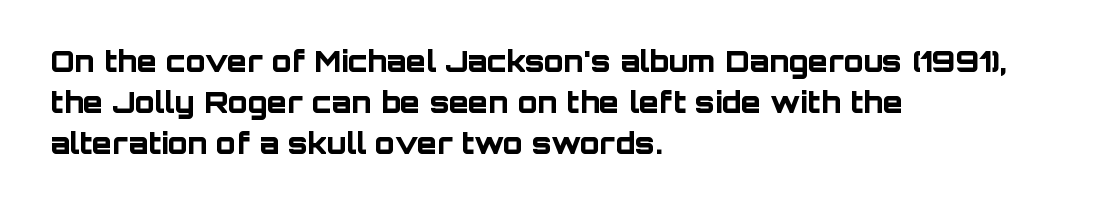
{"serif": "no", "italic": "no", "bold": "yes", "weight": "bold", "width": "normal", "stroke_contrast": "low", "x_height": "large", "monospaced": "no", "underline": "no", "align": "left", "line_spacing": "normal", "line_spacing_ratio": 1.41, "letter_spacing": "normal", "letter_spacing_em": 0.0, "glyph_px": 29}
